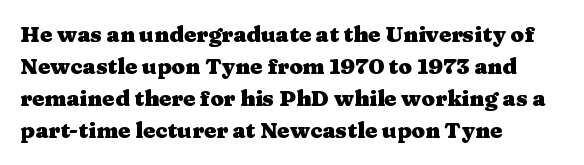
Q: Is the text bold? A: Yes.
Q: Is the text italic (slanted)? A: No, it is upright.
Q: Is the text underlined? A: No.
Q: How is the paragraph aligned? A: Left-aligned.
Q: Is the spacing between letters normal or unusually wide? A: Normal.
Q: Is the spacing between lines tight, normal or loose? A: Normal.
